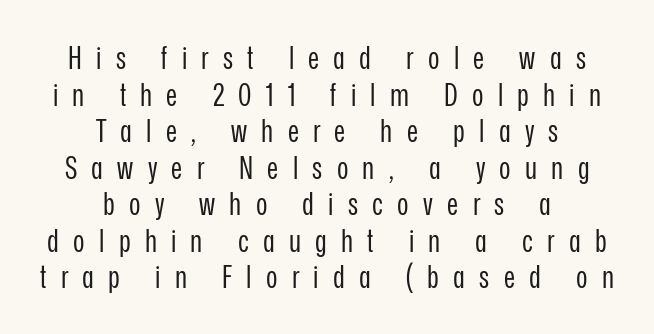
Q: Is the text bold? A: No.
Q: Is the text italic (slanted)? A: No, it is upright.
Q: Is the typeface a serif or a sans-serif typeface? A: Sans-serif.
Q: Is the text underlined? A: No.
Q: How is the paragraph aligned? A: Centered.
Q: Is the spacing between letters normal or unusually wide? A: Unusually wide.
Q: Width (condensed, normal, or wide)? A: Condensed.
Q: Stroke contrast? A: Low.
Q: x-height? A: Medium.
Q: Monospaced? A: No.
